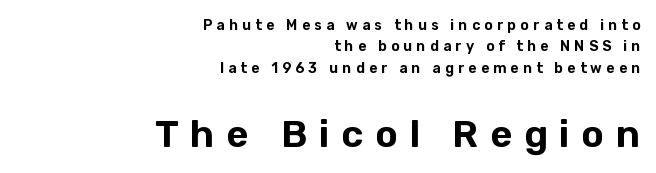
The image shows 38 px sans-serif type, upright; set right-aligned, normal line spacing (1.53x), unusually wide letter spacing (+0.31 em), not underlined; the second (bottom) block is 2.71x larger; low stroke contrast and a medium x-height.
